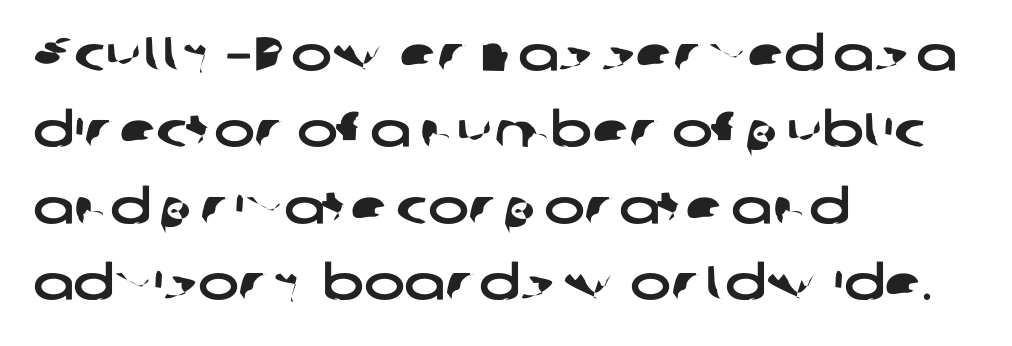
The image shows 49 px wide sans-serif type; set left-aligned, normal line spacing (1.56x), normal letter spacing, not underlined; low stroke contrast and a medium x-height.
